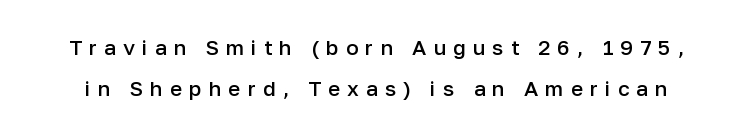
{"italic": "no", "bold": "semi", "underline": "no", "line_spacing": "loose", "line_spacing_ratio": 1.94, "letter_spacing": "wide", "letter_spacing_em": 0.33, "glyph_px": 21}
